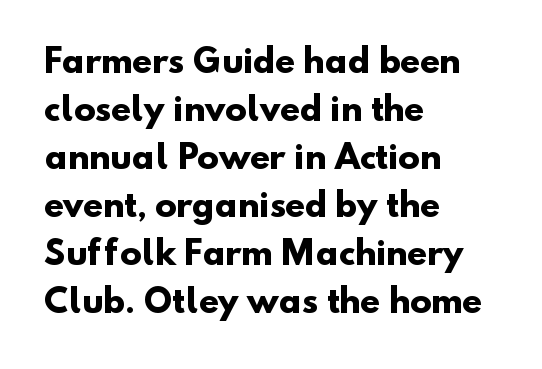
{"serif": "no", "bold": "yes", "weight": "heavy", "width": "normal", "stroke_contrast": "low", "x_height": "small", "monospaced": "no", "underline": "no", "align": "left", "line_spacing": "normal", "line_spacing_ratio": 1.5, "letter_spacing": "normal", "letter_spacing_em": 0.0, "glyph_px": 32}
